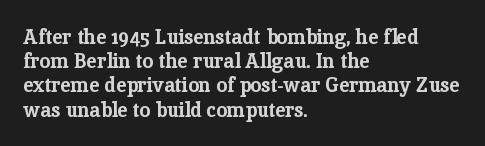
{"italic": "no", "bold": "yes", "underline": "no", "align": "left", "line_spacing_ratio": 1.21, "letter_spacing": "normal", "letter_spacing_em": 0.0, "glyph_px": 20}
